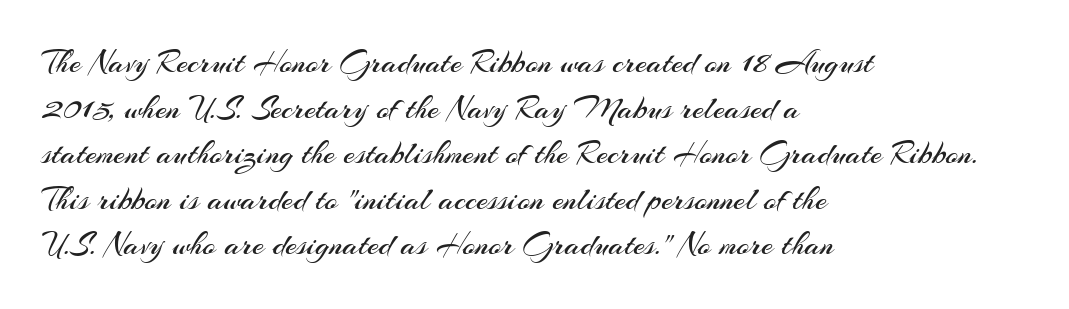
The space between consecutive lines is moderate. Is this a fixed-width face? No — the glyphs have proportional, varying widths. Is the letter spacing exaggerated? No — it looks like the ordinary default. The font is comparable to plain body text, perhaps lighter.
